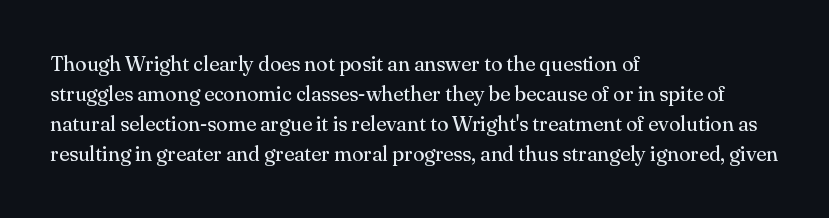
Compared with typical body copy, the letter spacing here is the same. The text block is weighted toward the left margin, trailing off unevenly rightward. The foot of each line stays bare and open. Evenly set lines give the paragraph a standard silhouette. Stroke thickness stays within the range of a standard reading face or lighter.
